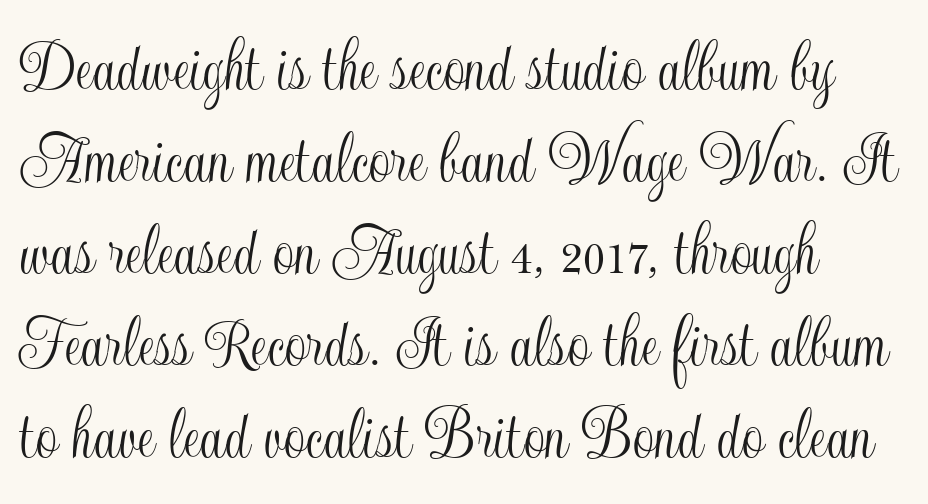
The gaps between neighbouring characters are ordinary and unremarkable. The space beneath each line is pristine and unruled. Note the varied advance widths — an 'i' is clearly narrower than an 'm'. The typesetter chose a ragged-right arrangement here.
